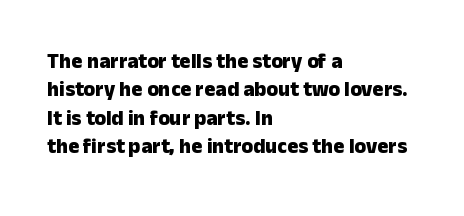
The image shows 21 px bold type, upright; set left-aligned, normal line spacing (1.35x), normal letter spacing, not underlined.
